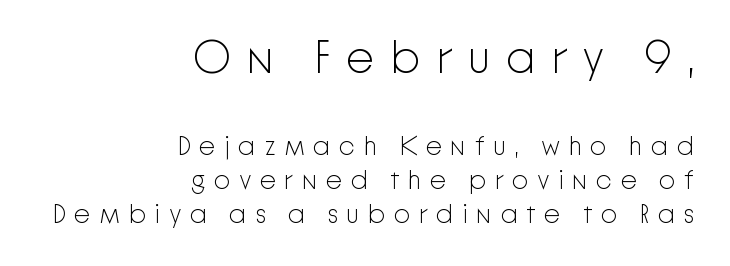
The image shows 46 px light sans-serif type, upright; set right-aligned, normal line spacing (1.32x), unusually wide letter spacing (+0.32 em), not underlined; the first (top) block is 1.77x larger; low stroke contrast and a medium x-height.
